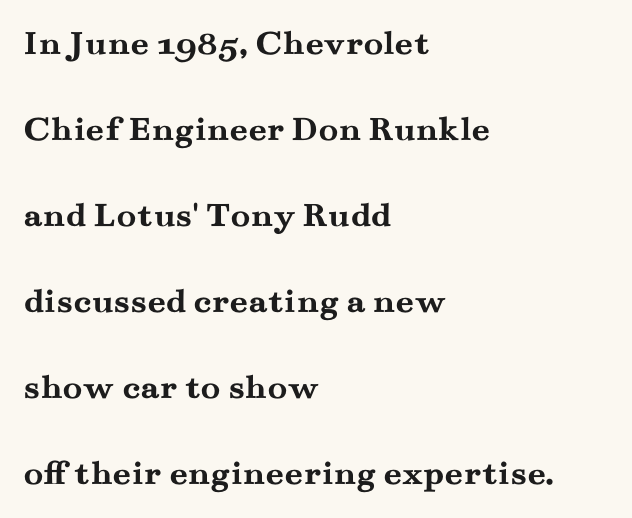
Q: Is the text bold? A: Yes.
Q: Is the text italic (slanted)? A: No, it is upright.
Q: Is the typeface a serif or a sans-serif typeface? A: Serif.
Q: Is the text underlined? A: No.
Q: How is the paragraph aligned? A: Left-aligned.
Q: Is the spacing between letters normal or unusually wide? A: Normal.
Q: Is the spacing between lines tight, normal or loose? A: Loose.
Q: Width (condensed, normal, or wide)? A: Wide.
Q: Stroke contrast? A: Medium.
Q: x-height? A: Small.
Q: Monospaced? A: No.
